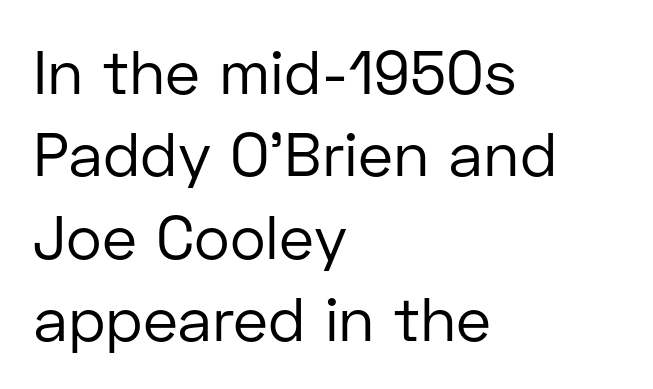
No word sits above an underline. The rendering uses a moderate line-height, typical for paragraphs. Visually the block forms a straight wall on the left and a jagged coastline on the right. Do the characters align in a grid? No, the font is proportional. Upright lettering throughout. Does extra space separate the letters? No, they use regular spacing.
